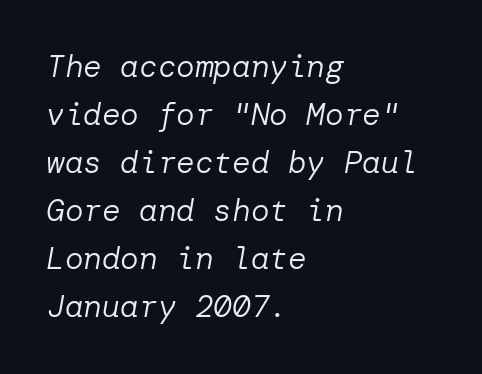
Counters stay open thanks to moderate or lighter strokes. Interline gaps are of average width in this sample. Unmarked baselines from the first word to the last. Line beginnings align vertically; line endings do not.
